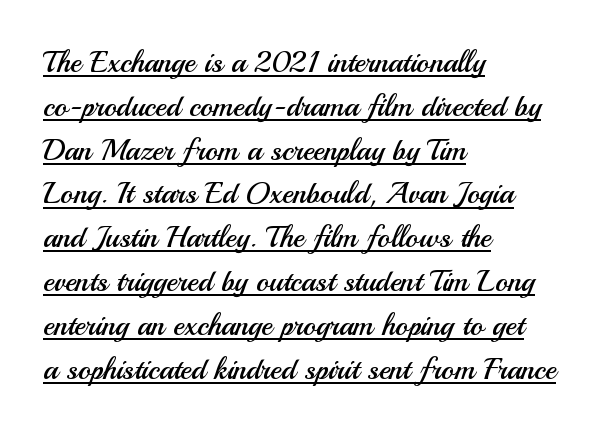
Q: Is the text bold? A: No.
Q: Is the text italic (slanted)? A: Yes.
Q: Is the typeface a serif or a sans-serif typeface? A: Sans-serif.
Q: Is the text underlined? A: Yes.
Q: How is the paragraph aligned? A: Left-aligned.
Q: Is the spacing between letters normal or unusually wide? A: Normal.
Q: Is the spacing between lines tight, normal or loose? A: Normal.
Q: Width (condensed, normal, or wide)? A: Normal.
Q: Stroke contrast? A: Medium.
Q: x-height? A: Small.
Q: Monospaced? A: No.
